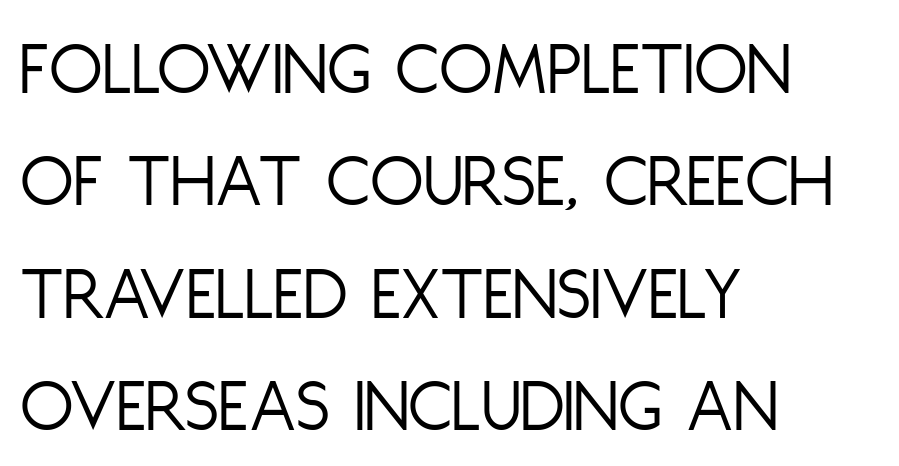
The space beneath each line is pristine and unruled. What's the leading like? Ordinary, nothing unusual. You could not count columns in this text — the font is proportionally spaced. The typesetting does not lean heavy: it is not bold. In terms of letterspacing, this is plain default setting.
